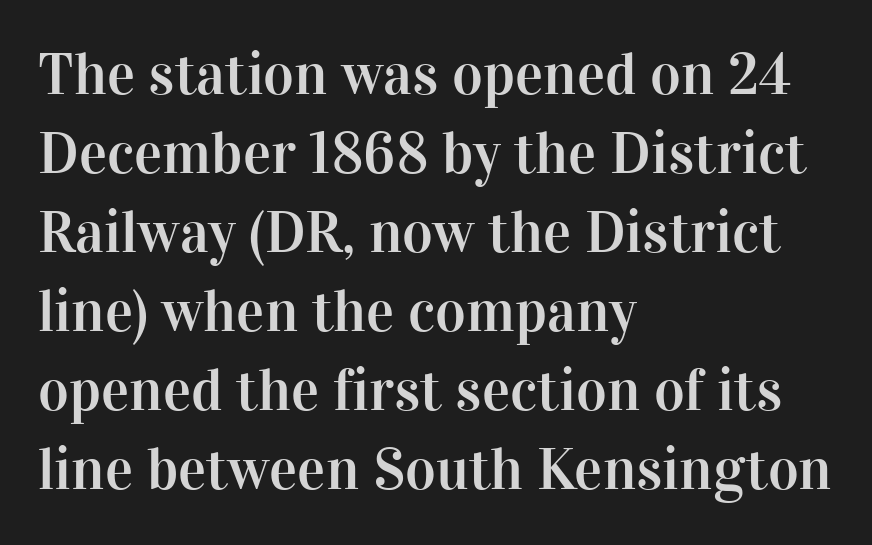
Q: Is the text italic (slanted)? A: No, it is upright.
Q: Is the typeface a serif or a sans-serif typeface? A: Serif.
Q: Is the text underlined? A: No.
Q: How is the paragraph aligned? A: Left-aligned.
Q: Is the spacing between letters normal or unusually wide? A: Normal.
Q: Is the spacing between lines tight, normal or loose? A: Normal.
Q: Width (condensed, normal, or wide)? A: Normal.
Q: Stroke contrast? A: High.
Q: x-height? A: Medium.
Q: Monospaced? A: No.
